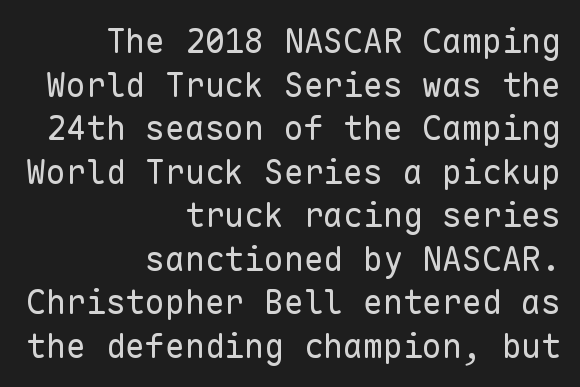
{"serif": "no", "italic": "no", "bold": "no", "weight": "regular", "width": "normal", "stroke_contrast": "low", "x_height": "medium", "monospaced": "yes", "underline": "no", "align": "right", "line_spacing": "normal", "line_spacing_ratio": 1.32, "letter_spacing": "normal", "letter_spacing_em": 0.0, "glyph_px": 33}
